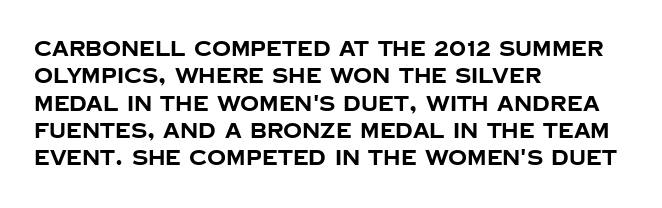
Q: Is the text bold? A: Yes.
Q: Is the text italic (slanted)? A: No, it is upright.
Q: Is the text underlined? A: No.
Q: How is the paragraph aligned? A: Left-aligned.
Q: Is the spacing between letters normal or unusually wide? A: Normal.
Q: Is the spacing between lines tight, normal or loose? A: Normal.
